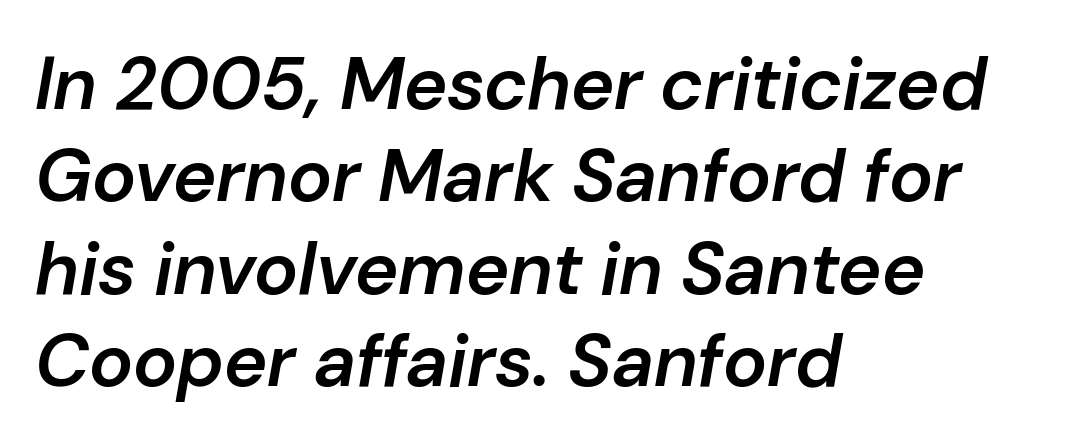
The image shows 74 px semibold type, italic (leaning right); set left-aligned, normal line spacing (1.25x), normal letter spacing, not underlined; low stroke contrast and a medium x-height.
